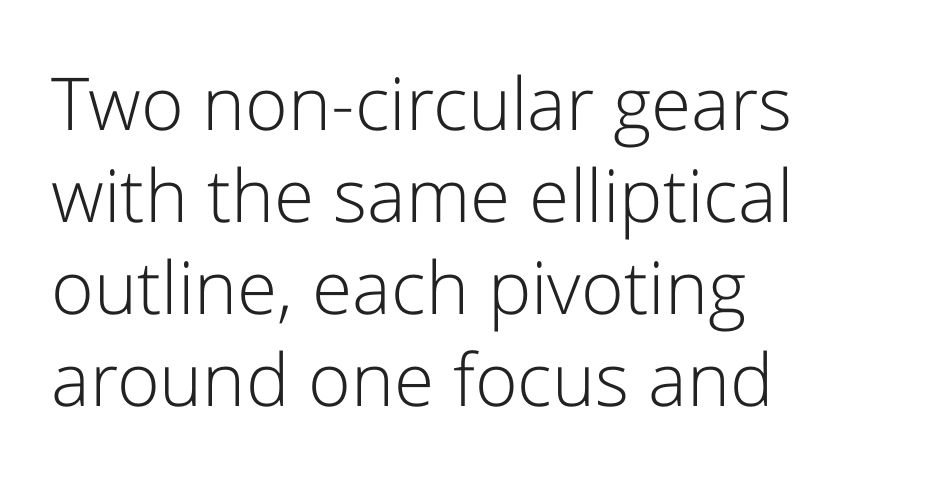
Q: Is the text bold? A: No.
Q: Is the text italic (slanted)? A: No, it is upright.
Q: Is the typeface a serif or a sans-serif typeface? A: Sans-serif.
Q: Is the text underlined? A: No.
Q: How is the paragraph aligned? A: Left-aligned.
Q: Is the spacing between letters normal or unusually wide? A: Normal.
Q: Is the spacing between lines tight, normal or loose? A: Normal.
Q: Width (condensed, normal, or wide)? A: Normal.
Q: Stroke contrast? A: Low.
Q: x-height? A: Medium.
Q: Monospaced? A: No.
